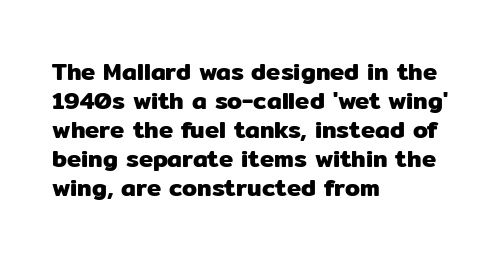
The image shows 24 px text type, upright; set left-aligned, line spacing 1.21x, normal letter spacing, not underlined.
